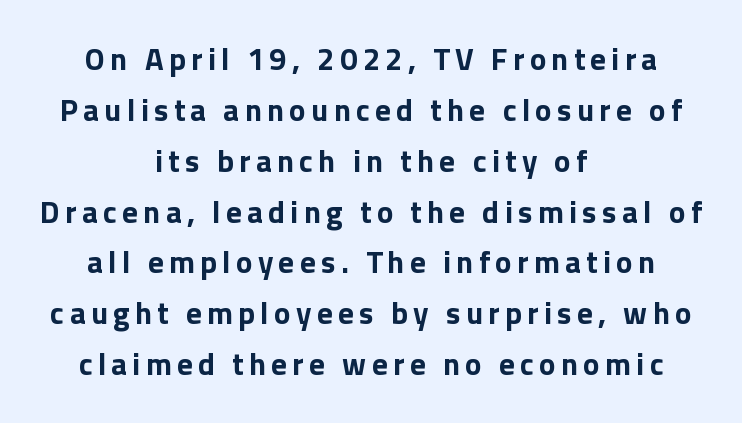
{"serif": "no", "italic": "no", "bold": "yes", "weight": "bold", "width": "normal", "x_height": "medium", "monospaced": "no", "underline": "no", "align": "center", "line_spacing": "normal", "line_spacing_ratio": 1.64, "glyph_px": 31}
